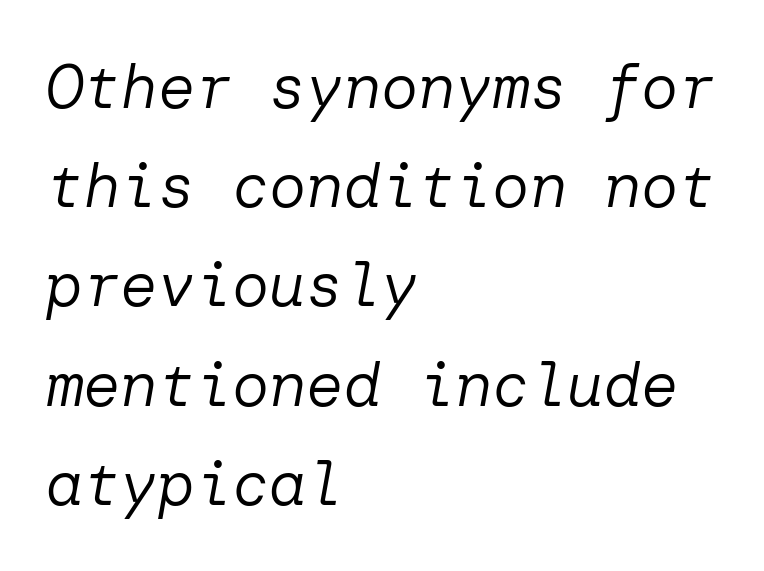
{"italic": "yes", "lean": "right", "slant_degrees": 10, "bold": "no", "weight": "regular", "width": "normal", "stroke_contrast": "low", "x_height": "medium", "underline": "no", "align": "left", "line_spacing": "normal", "line_spacing_ratio": 1.6, "letter_spacing": "normal", "letter_spacing_em": 0.0, "glyph_px": 62}
